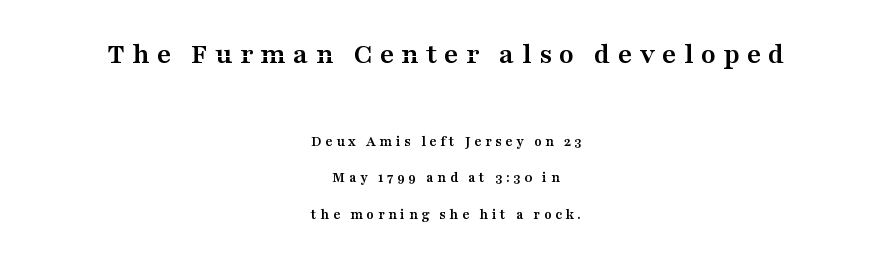
The image shows 30 px semibold, wide serif type, upright; set centered, loose line spacing (2.41x), unusually wide letter spacing (+0.24 em), not underlined; the first (top) block is 2.0x larger; medium stroke contrast and a medium x-height.
